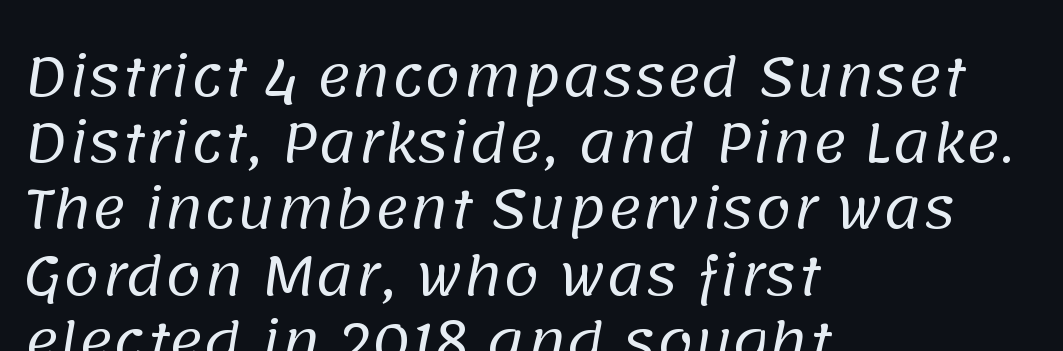
Each word holds together tightly as a unit, with standard inter-letter gaps. Honestly, there is no underline to notice here at all. Here the designer chose a conventional face with non-uniform glyph widths. These glyphs show unthickened strokes, regular width or finer. The passage is arranged the way most books set body copy — flush left. This sample uses a sans-serif face.
